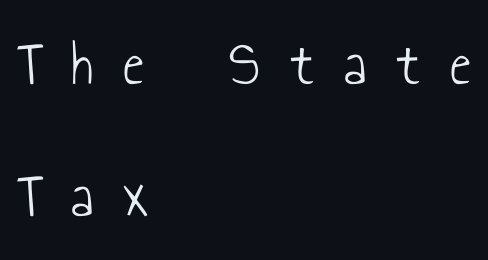
The image shows 65 px light, condensed sans-serif type, upright; set left-aligned, loose line spacing (2.03x), unusually wide letter spacing (+0.46 em), not underlined; low stroke contrast and a small x-height.
